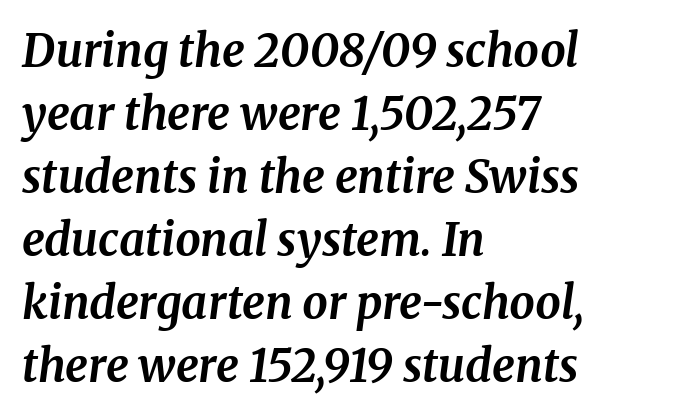
The image shows 45 px bold serif type, italic (leaning right); set left-aligned, normal line spacing (1.4x), normal letter spacing, not underlined; medium stroke contrast and a medium x-height.
